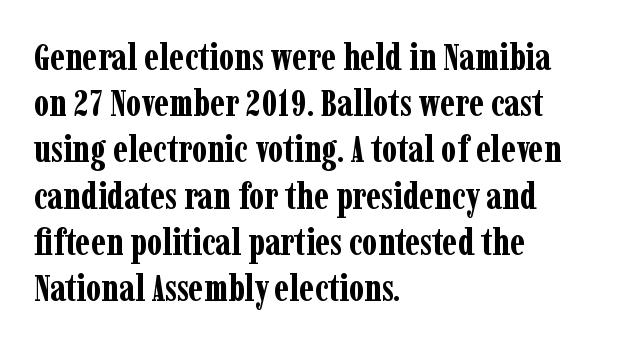
{"serif": "yes", "italic": "no", "bold": "yes", "weight": "bold", "width": "condensed", "stroke_contrast": "low", "x_height": "medium", "monospaced": "no", "underline": "no", "align": "left", "line_spacing": "normal", "line_spacing_ratio": 1.25, "letter_spacing": "normal", "letter_spacing_em": 0.0, "glyph_px": 37}
